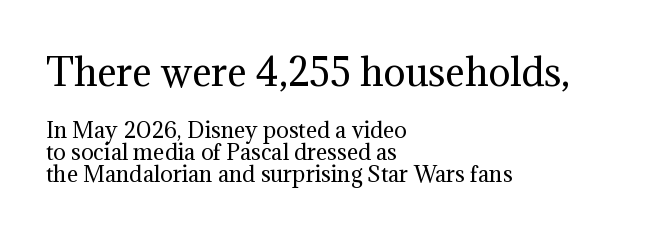
Whoever set this chose condensed vertical rhythm over breathing room. This sample is left-justified, so line endings fall wherever the words run out. The gaps between neighbouring characters are ordinary and unremarkable. A light-to-regular cut is what we see here. The lettering stays uniformly vertical, giving the passage a roman look. Examine the stroke ends and you'll spot serifs.
